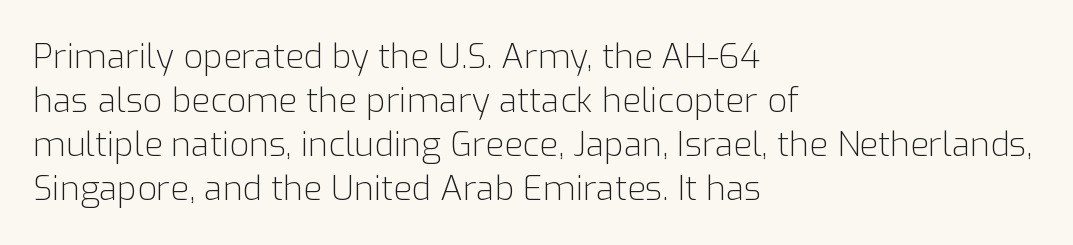
Q: Is the text bold? A: No.
Q: Is the text italic (slanted)? A: No, it is upright.
Q: Is the typeface a serif or a sans-serif typeface? A: Sans-serif.
Q: Is the text underlined? A: No.
Q: How is the paragraph aligned? A: Left-aligned.
Q: Is the spacing between letters normal or unusually wide? A: Normal.
Q: Is the spacing between lines tight, normal or loose? A: Normal.
Q: Width (condensed, normal, or wide)? A: Normal.
Q: Stroke contrast? A: Low.
Q: x-height? A: Medium.
Q: Monospaced? A: No.
